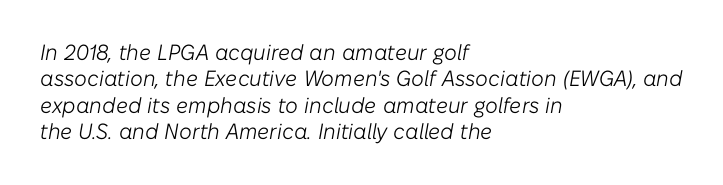
Q: Is the text bold? A: No.
Q: Is the text italic (slanted)? A: Yes, it leans right by about 10 degrees.
Q: Is the text underlined? A: No.
Q: How is the paragraph aligned? A: Left-aligned.
Q: Is the spacing between letters normal or unusually wide? A: Normal.
